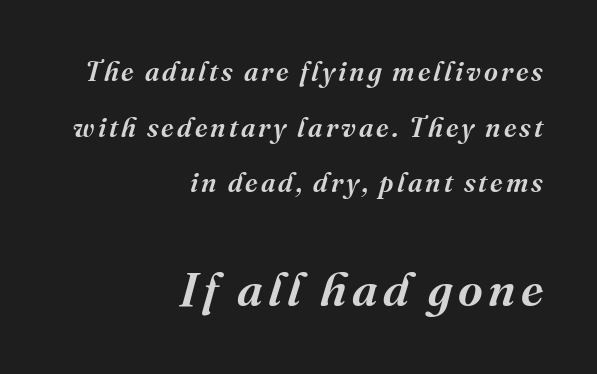
Notice how the passage keeps a crisp vertical edge on the right only. Style check: oblique. You could fit nearly another row in the gap between these rows. Check where the strokes stop: tiny serifs finish them off.
